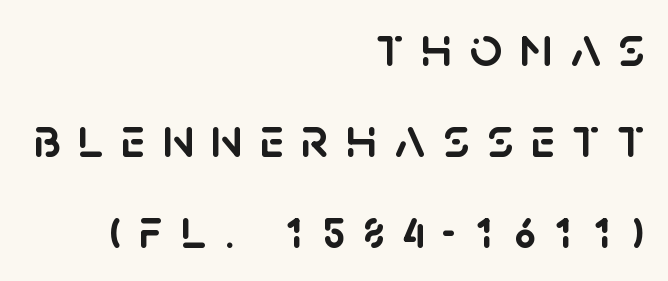
{"serif": "no", "italic": "no", "width": "normal", "stroke_contrast": "low", "x_height": "large", "monospaced": "no", "underline": "no", "align": "right", "line_spacing": "normal", "line_spacing_ratio": 1.6, "letter_spacing": "wide", "letter_spacing_em": 0.3, "glyph_px": 57}
